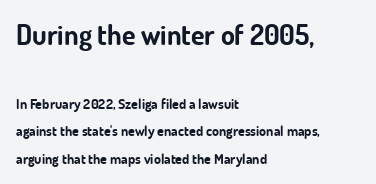
The designer went with a sans here, leaving each stem footless. Note: larger setting up top, smaller setting below. Looks like regular typesetting: each glyph gets only the width it needs. The string is rendered with underlining switched off. This is the regular roman posture of the typeface.
